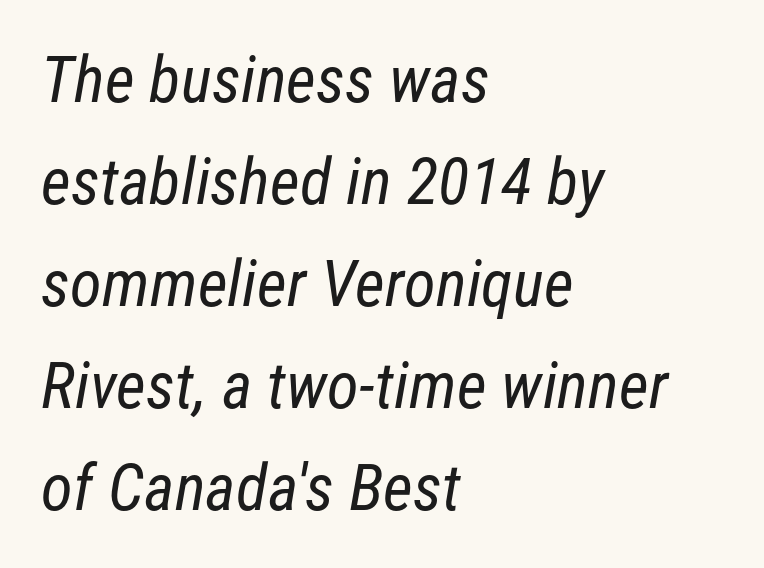
{"serif": "no", "bold": "no", "weight": "regular", "width": "condensed", "stroke_contrast": "low", "x_height": "medium", "monospaced": "no", "underline": "no", "align": "left", "line_spacing": "normal", "line_spacing_ratio": 1.57, "letter_spacing": "normal", "letter_spacing_em": 0.0, "glyph_px": 65}
